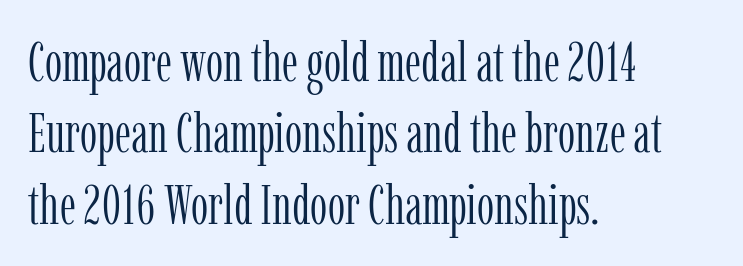
Just letters on the line, the space beneath them empty. No chunkiness to these letters — they're not bold. Words appear dense and cohesive because spacing is normal. Small tapered or slab feet sit at the stroke ends, so this counts as serif. The typography opts for an upright posture over an oblique one.
